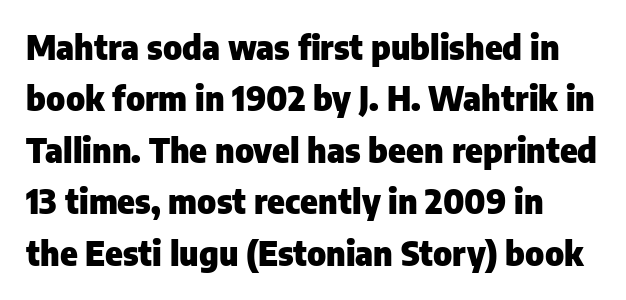
{"serif": "no", "italic": "no", "bold": "yes", "weight": "heavy", "width": "normal", "stroke_contrast": "low", "x_height": "medium", "monospaced": "no", "underline": "no", "line_spacing": "normal", "line_spacing_ratio": 1.56, "letter_spacing": "normal", "letter_spacing_em": 0.0, "glyph_px": 33}
